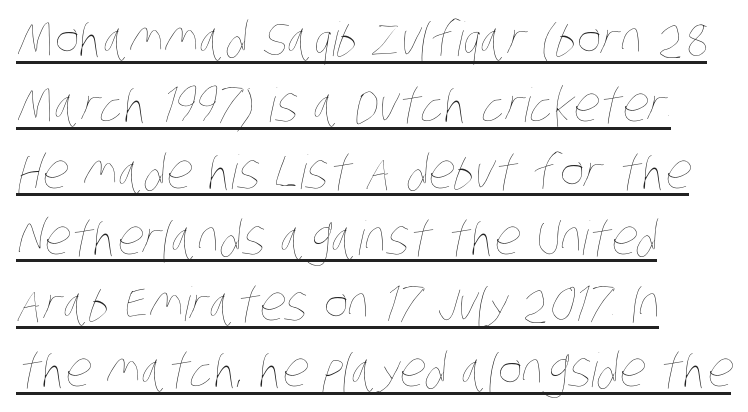
The image shows 47 px thin, condensed type; set left-aligned, normal line spacing (1.41x), normal letter spacing, underlined; low stroke contrast and a large x-height.
